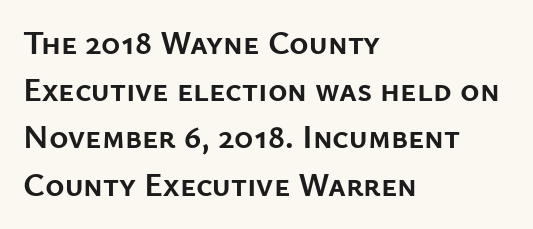
The image shows 33 px semibold sans-serif type, upright; set left-aligned, normal line spacing (1.43x), normal letter spacing, not underlined; low stroke contrast and a medium x-height.
